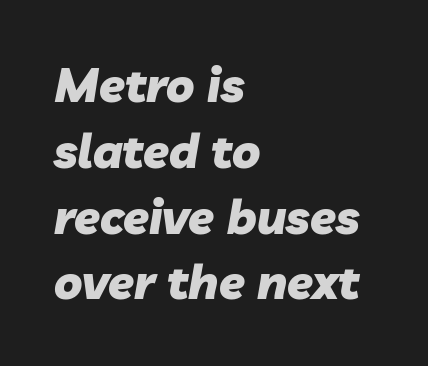
Characters follow at the spacing the type designer built in. Varying glyph widths throughout — classic text-font behaviour. Rows of type keep a routine distance in the vertical direction. Each glyph is drawn with heavy, bold strokes. A typesetter would mark this as italic. Teacher's note: observe the even left margin — that is flush-left alignment.
